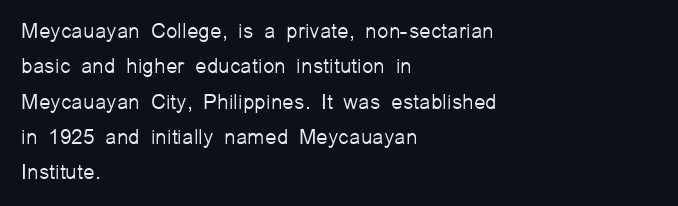
Default kerning and tracking; the words read as compact shapes. The lines in this sample share a left origin and differ only in where they stop. No heavy texture on the line: the type isn't bold. Type without underlining. This block has exactly the height ordinary leading produces.
